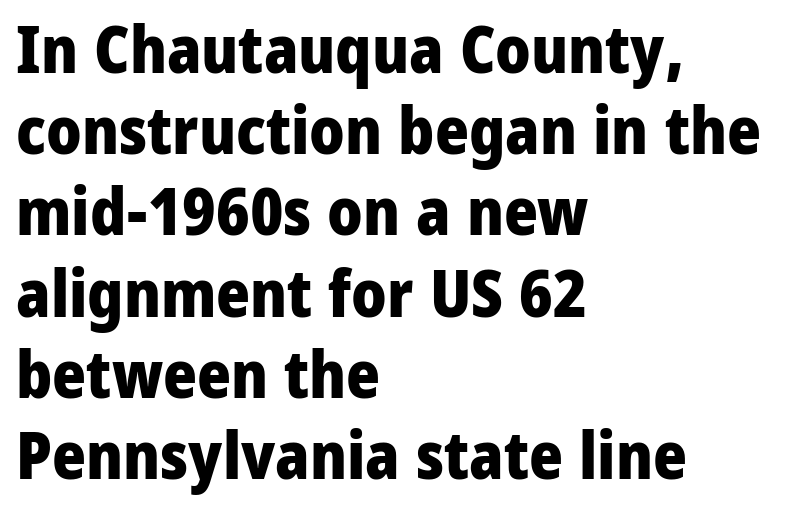
The image shows 65 px heavy sans-serif type, upright; set left-aligned, normal line spacing (1.25x), normal letter spacing, not underlined; low stroke contrast and a medium x-height.
